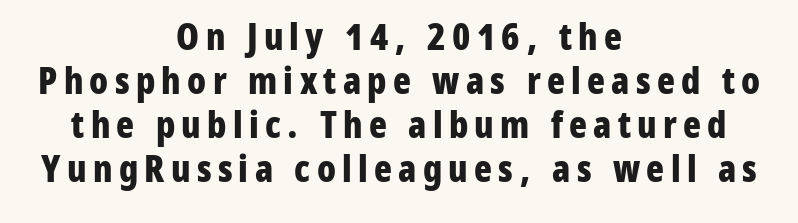
Q: Is the text bold? A: Yes.
Q: Is the text italic (slanted)? A: No, it is upright.
Q: Is the typeface a serif or a sans-serif typeface? A: Sans-serif.
Q: Is the text underlined? A: No.
Q: How is the paragraph aligned? A: Centered.
Q: Width (condensed, normal, or wide)? A: Condensed.
Q: Stroke contrast? A: Low.
Q: x-height? A: Medium.
Q: Monospaced? A: No.
